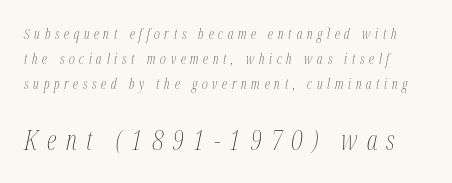
Q: Is the text bold? A: No.
Q: Is the text italic (slanted)? A: Yes, it leans right by about 12 degrees.
Q: Is the text underlined? A: No.
Q: Is the spacing between letters normal or unusually wide? A: Unusually wide.
Q: Which block of text is set in a larger size, the first (top) or the second (bottom)? A: The second (bottom) one.
